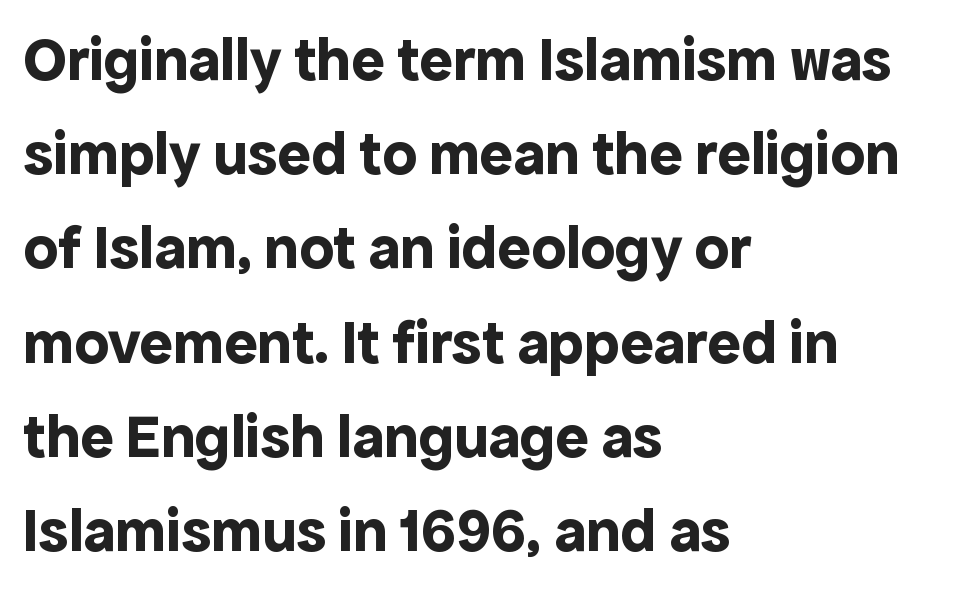
These lines are rendered in a variable-pitch font. A student would call this left alignment; a typographer would say flush left, rag right. The font is running at its bold setting. I'd call this a sans setting — the letters go barefoot. Underlining? Definitely not there.
